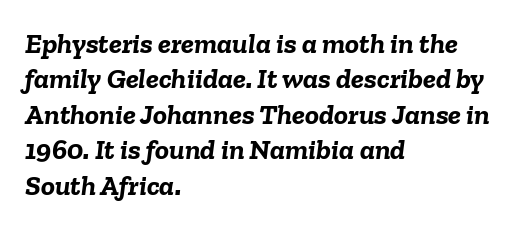
{"italic": "yes", "lean": "right", "slant_degrees": 6, "bold": "yes", "weight": "semibold", "width": "normal", "stroke_contrast": "low", "x_height": "medium", "monospaced": "no", "underline": "no", "align": "left", "line_spacing_ratio": 1.22, "letter_spacing": "normal", "letter_spacing_em": 0.0, "glyph_px": 29}
